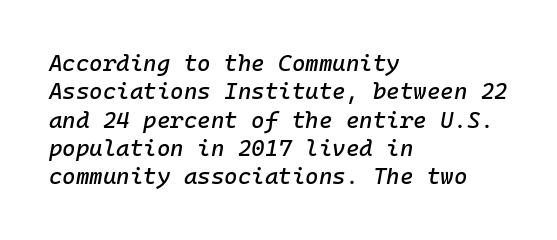
Q: Is the text italic (slanted)? A: Yes, it leans right by about 10 degrees.
Q: Is the text underlined? A: No.
Q: How is the paragraph aligned? A: Left-aligned.
Q: Is the spacing between letters normal or unusually wide? A: Normal.
